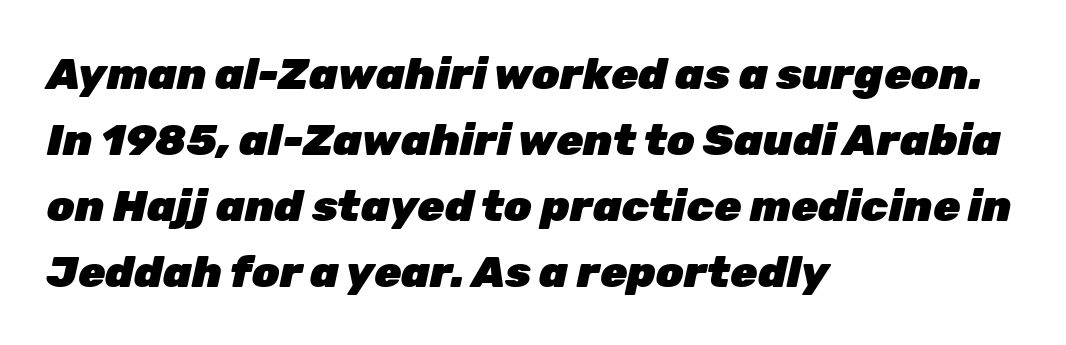
Q: Is the text bold? A: Yes.
Q: Is the text italic (slanted)? A: Yes, it leans right by about 12 degrees.
Q: Is the text underlined? A: No.
Q: How is the paragraph aligned? A: Left-aligned.
Q: Is the spacing between letters normal or unusually wide? A: Normal.
Q: Is the spacing between lines tight, normal or loose? A: Normal.
Q: Width (condensed, normal, or wide)? A: Normal.
Q: Stroke contrast? A: Low.
Q: x-height? A: Medium.
Q: Monospaced? A: No.
